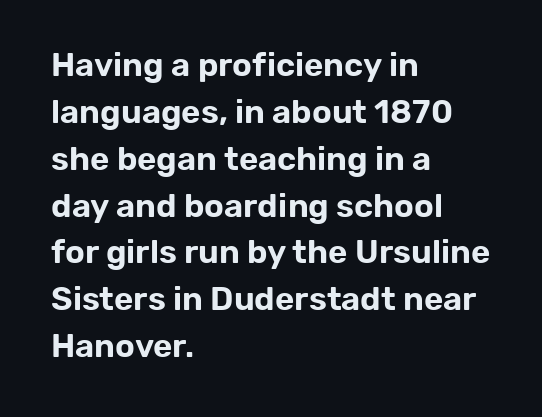
The baseline area is clear. Letterform terminals end flat and unadorned throughout the passage. The block of text has a typical density, with ordinary space between rows. Think of a printed novel: that variable character pitch is what you see here. In CSS terms this would be text-align: left. Ascenders rise straight up at ninety degrees.
